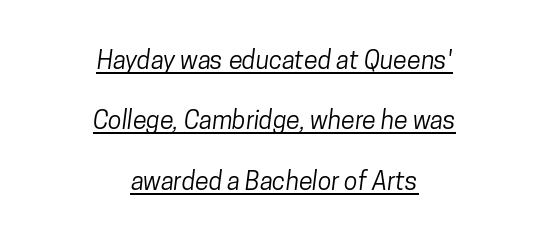
The image shows 25 px text type; set centered, loose line spacing (2.42x), normal letter spacing, underlined.
